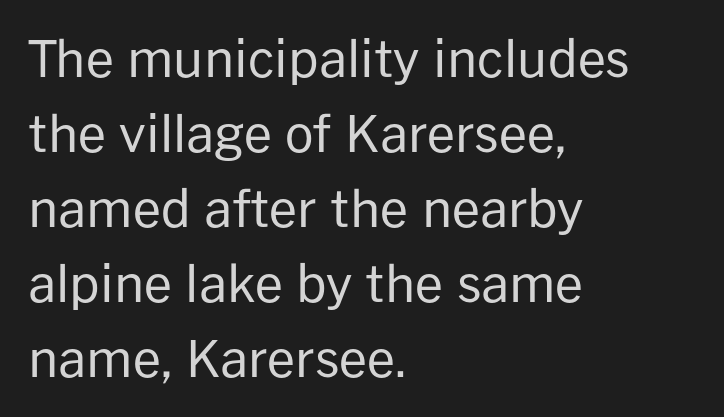
Q: Is the text bold? A: No.
Q: Is the text italic (slanted)? A: No, it is upright.
Q: Is the typeface a serif or a sans-serif typeface? A: Sans-serif.
Q: Is the text underlined? A: No.
Q: How is the paragraph aligned? A: Left-aligned.
Q: Is the spacing between letters normal or unusually wide? A: Normal.
Q: Is the spacing between lines tight, normal or loose? A: Normal.
Q: Width (condensed, normal, or wide)? A: Normal.
Q: Stroke contrast? A: Low.
Q: x-height? A: Medium.
Q: Monospaced? A: No.
